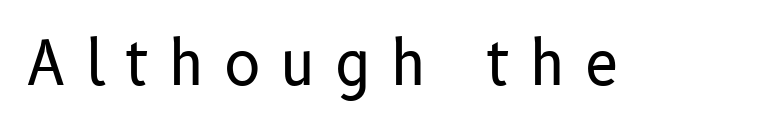
{"serif": "no", "italic": "no", "bold": "no", "weight": "regular", "width": "normal", "stroke_contrast": "low", "x_height": "medium", "monospaced": "no", "underline": "no", "letter_spacing": "wide", "letter_spacing_em": 0.31, "glyph_px": 61}
